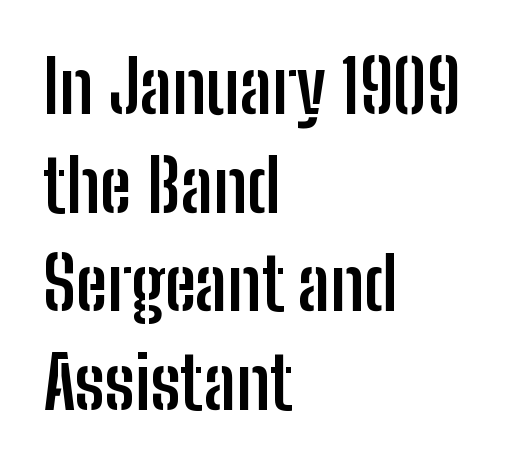
{"serif": "no", "italic": "no", "bold": "yes", "weight": "semibold", "width": "condensed", "stroke_contrast": "low", "x_height": "medium", "monospaced": "no", "underline": "no", "align": "left", "line_spacing": "normal", "line_spacing_ratio": 1.37, "letter_spacing": "normal", "letter_spacing_em": 0.0, "glyph_px": 72}
